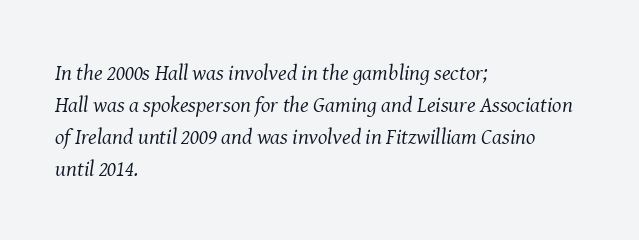
The image shows 22 px text type, italic (leaning right); set left-aligned, normal line spacing (1.45x), normal letter spacing, not underlined.
